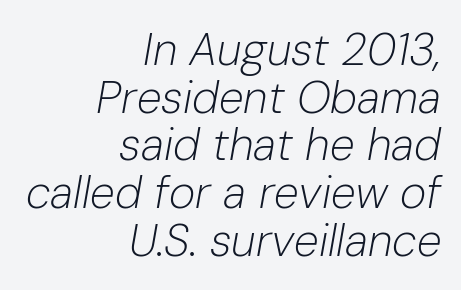
Q: Is the text bold? A: No.
Q: Is the text italic (slanted)? A: Yes, it leans right by about 10 degrees.
Q: Is the text underlined? A: No.
Q: How is the paragraph aligned? A: Right-aligned.
Q: Is the spacing between letters normal or unusually wide? A: Normal.
Q: Is the spacing between lines tight, normal or loose? A: Tight.
Q: Width (condensed, normal, or wide)? A: Normal.
Q: Stroke contrast? A: Low.
Q: x-height? A: Medium.
Q: Monospaced? A: No.
